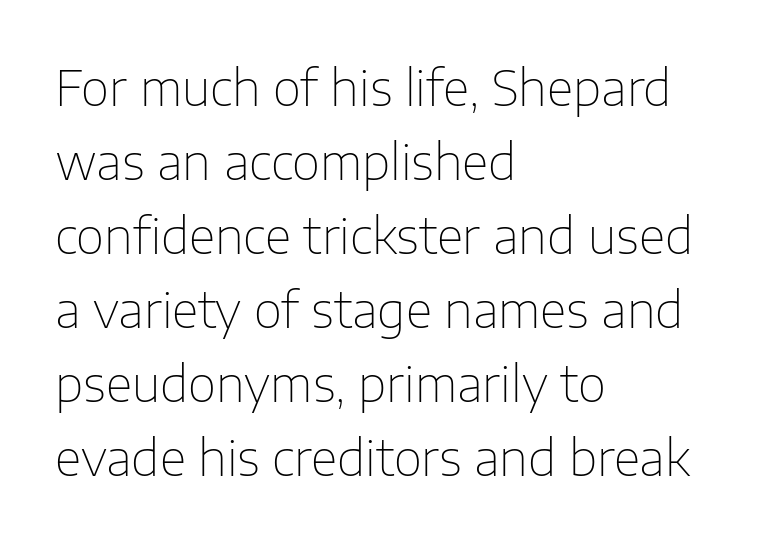
These lines are set flush left with a ragged right edge. Here the designer chose a conventional face with non-uniform glyph widths. Nothing heavy about these letters — not bold at all. Stroke terminals: plain, sans-serif.
